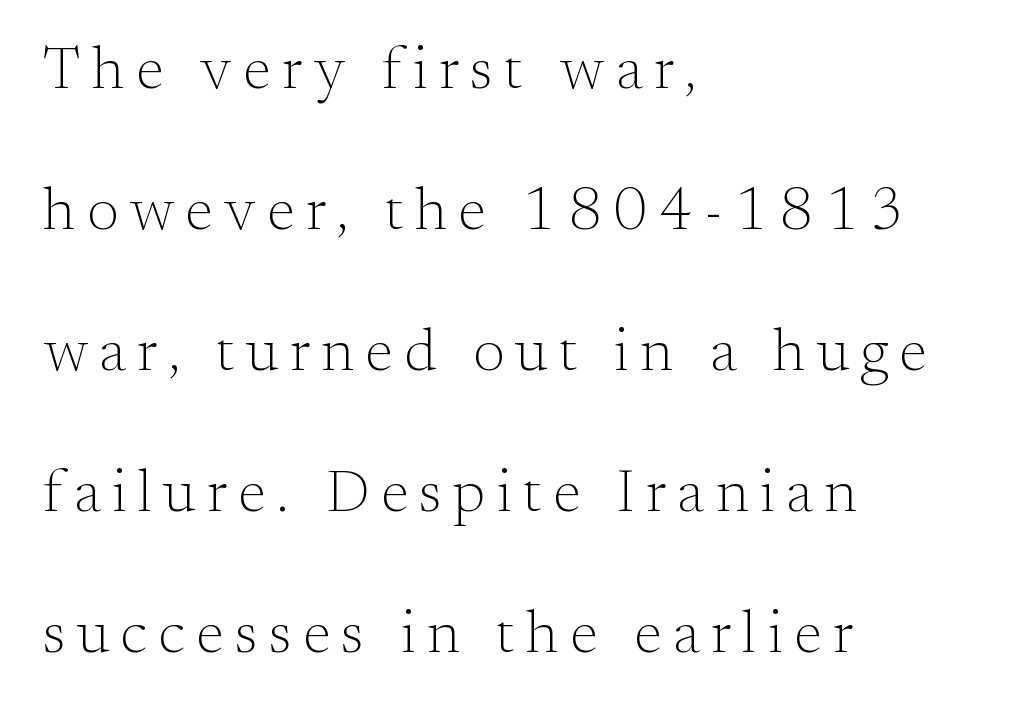
The letters stand upright; this is a roman face. The rendering uses natural spacing where letterforms have individual widths. Classification — serif. These lines stack with their left ends in a neat column.
